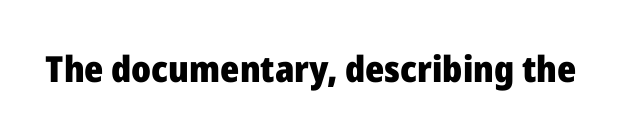
{"serif": "no", "italic": "no", "bold": "yes", "weight": "heavy", "width": "normal", "stroke_contrast": "low", "x_height": "medium", "monospaced": "no", "underline": "no", "letter_spacing": "normal", "letter_spacing_em": 0.0, "glyph_px": 36}
